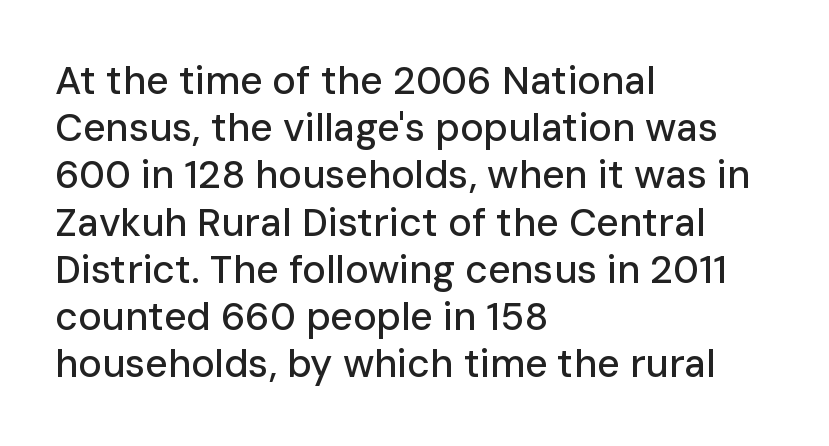
You could not count columns in this text — the font is proportionally spaced. The gap between lines stays unmarked. Quick note: not italic, upright. Short note: letters normally spaced. Alignment: flush left.
